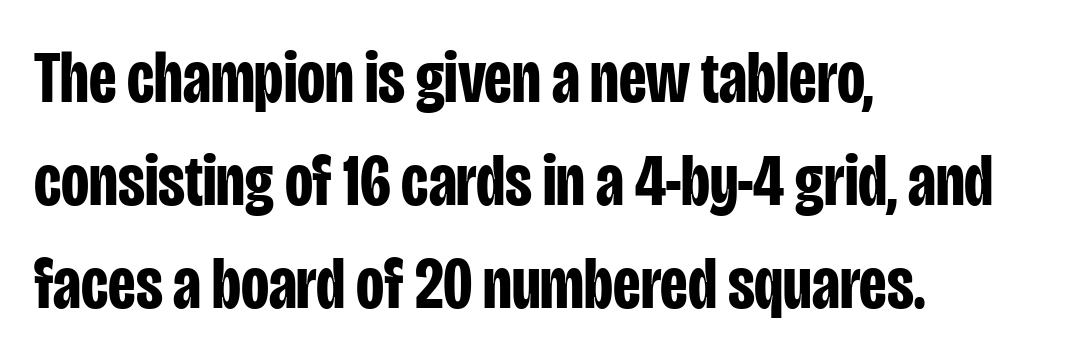
Q: Is the text bold? A: Yes.
Q: Is the text italic (slanted)? A: No, it is upright.
Q: Is the typeface a serif or a sans-serif typeface? A: Sans-serif.
Q: Is the text underlined? A: No.
Q: How is the paragraph aligned? A: Left-aligned.
Q: Is the spacing between letters normal or unusually wide? A: Normal.
Q: Is the spacing between lines tight, normal or loose? A: Normal.
Q: Width (condensed, normal, or wide)? A: Condensed.
Q: Stroke contrast? A: Low.
Q: x-height? A: Large.
Q: Monospaced? A: No.
